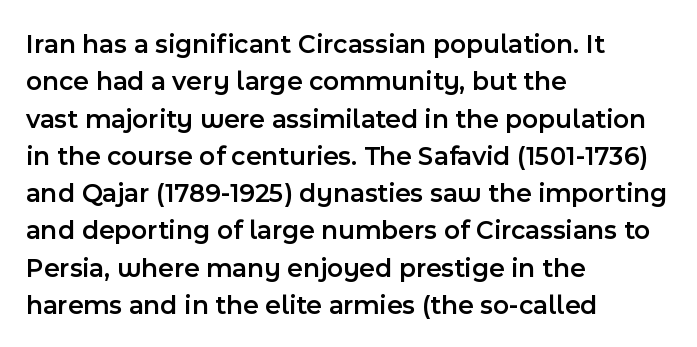
Q: Is the text bold? A: Semi-bold.
Q: Is the text italic (slanted)? A: No, it is upright.
Q: Is the text underlined? A: No.
Q: How is the paragraph aligned? A: Left-aligned.
Q: Is the spacing between letters normal or unusually wide? A: Normal.
Q: Is the spacing between lines tight, normal or loose? A: Normal.
